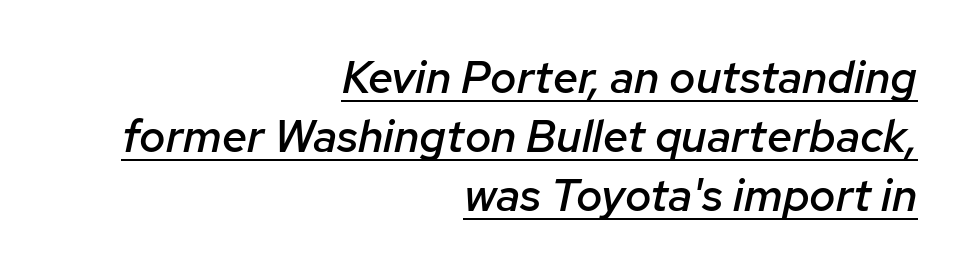
The image shows 45 px semibold type, italic (leaning right); set right-aligned, normal line spacing (1.31x), normal letter spacing, underlined; low stroke contrast and a medium x-height.
